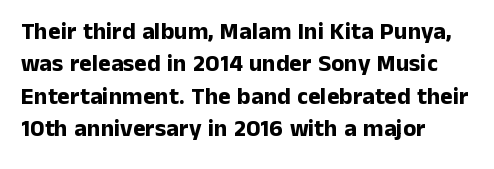
{"italic": "no", "bold": "yes", "underline": "no", "align": "left", "line_spacing": "normal", "line_spacing_ratio": 1.35, "letter_spacing": "normal", "letter_spacing_em": 0.0, "glyph_px": 24}
